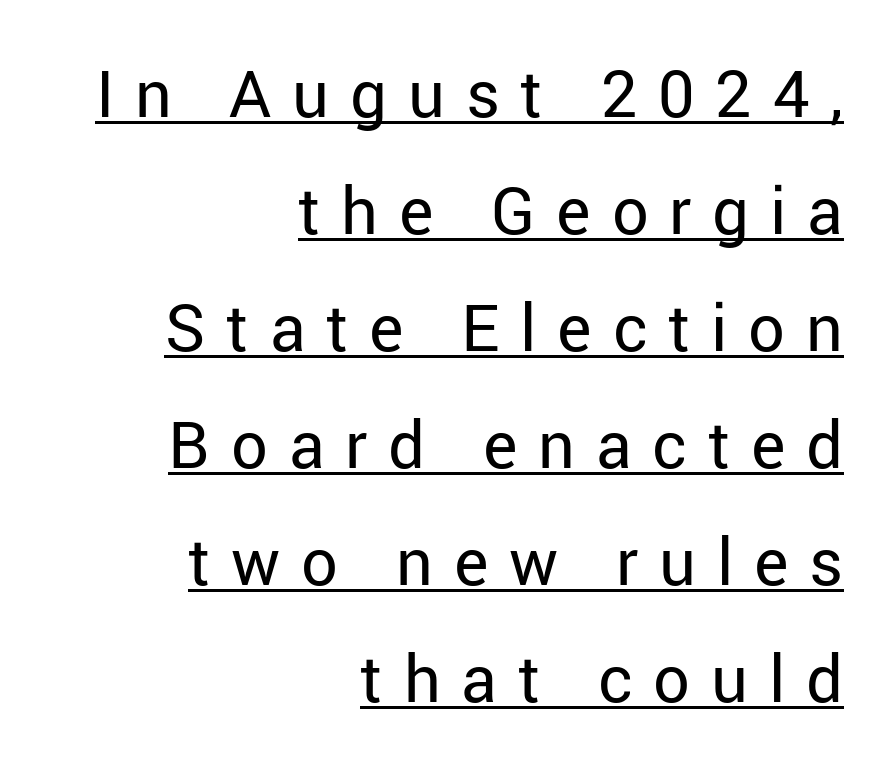
The characters display no serif detailing; their extremities are plain. Compared with a typical body face, this is equally light or lighter still. The passage shown has open, widely tracked lettering throughout. Is there an underline? Yes — a line sits under the letters. Visually the block forms a straight wall on the right and a jagged coastline on the left. A typesetter would call this proportional, since set widths differ per character.
